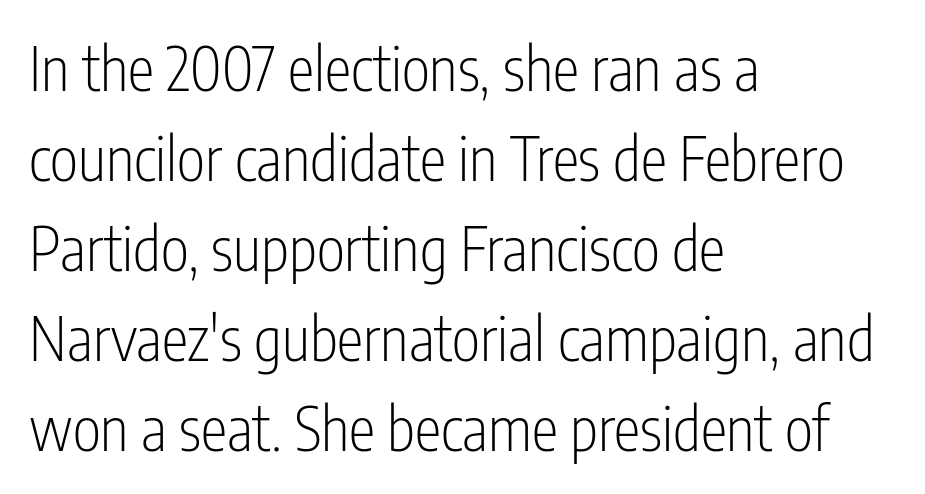
The image shows 60 px light, condensed sans-serif type, upright; set left-aligned, normal line spacing (1.5x), normal letter spacing, not underlined; low stroke contrast and a medium x-height.
